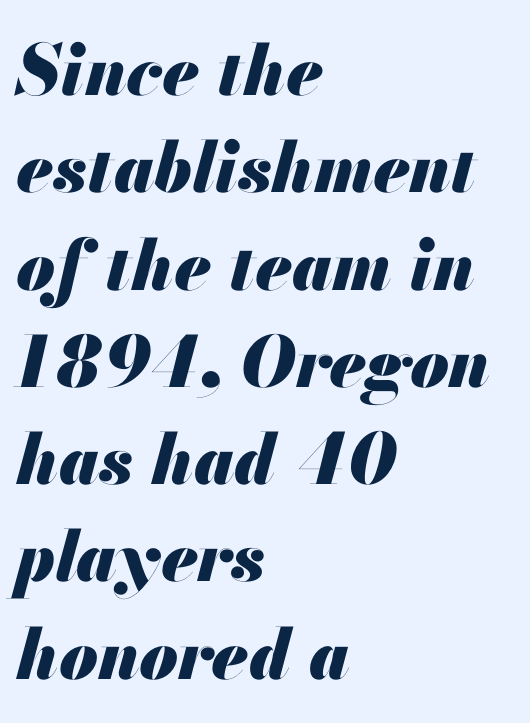
Q: Is the text bold? A: Yes.
Q: Is the text italic (slanted)? A: Yes, it leans right by about 13 degrees.
Q: Is the text underlined? A: No.
Q: How is the paragraph aligned? A: Left-aligned.
Q: Is the spacing between letters normal or unusually wide? A: Normal.
Q: Is the spacing between lines tight, normal or loose? A: Normal.
Q: Width (condensed, normal, or wide)? A: Normal.
Q: Stroke contrast? A: Medium.
Q: x-height? A: Small.
Q: Monospaced? A: No.
